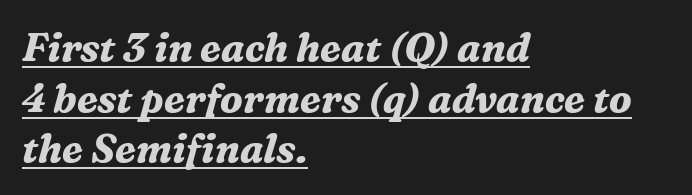
The image shows 39 px bold serif type, italic (leaning right); set left-aligned, normal line spacing (1.3x), normal letter spacing, underlined; medium stroke contrast and a medium x-height.
